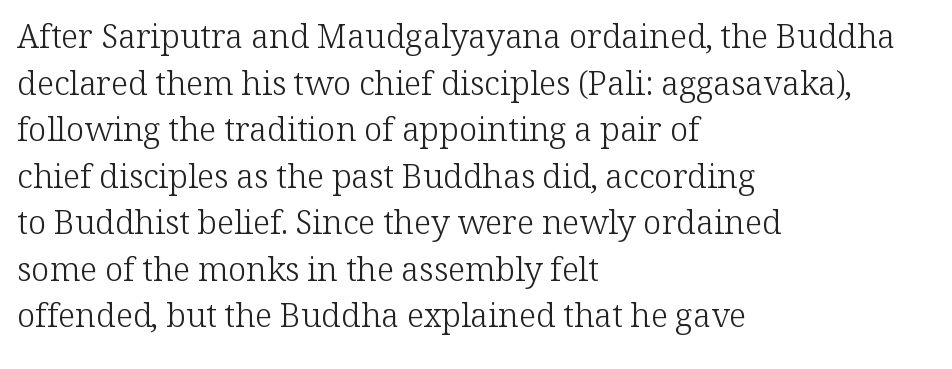
Honestly, there is no underline to notice here at all. What's the leading like? Ordinary, nothing unusual. Italic: no, the glyphs are upright roman. You could not count columns in this text — the font is proportionally spaced. Is the letter spacing exaggerated? No — it looks like the ordinary default.
